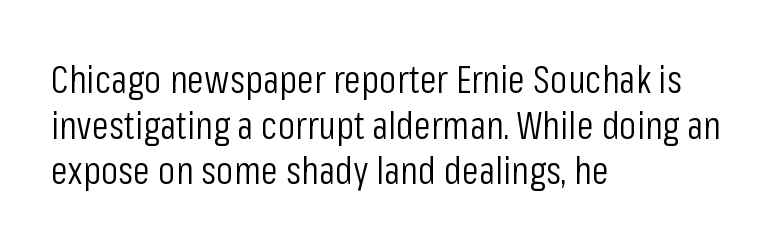
The image shows 39 px light, condensed sans-serif type, upright; set left-aligned, line spacing 1.17x, normal letter spacing, not underlined; low stroke contrast and a medium x-height.
